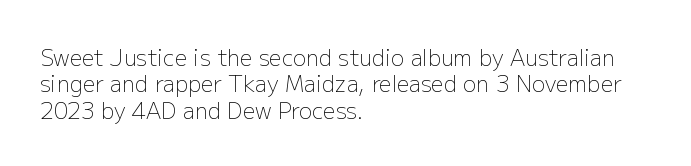
This sample uses an upright cut, with every glyph sitting square on the baseline. Underlining? Definitely not there. Heaviness? Minimal to ordinary, like unemphasized prose. Short note: letters normally spaced. Where is the straight margin? On the left.
